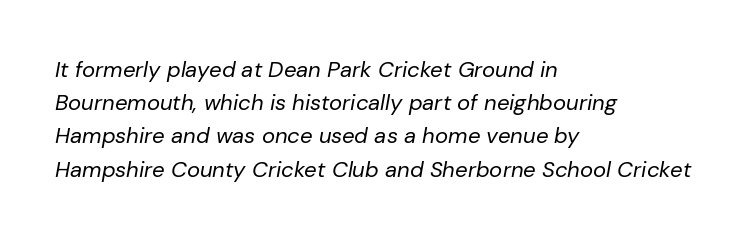
Q: Is the text bold? A: No.
Q: Is the text italic (slanted)? A: Yes, it leans right by about 10 degrees.
Q: Is the text underlined? A: No.
Q: How is the paragraph aligned? A: Left-aligned.
Q: Is the spacing between letters normal or unusually wide? A: Normal.
Q: Is the spacing between lines tight, normal or loose? A: Normal.
